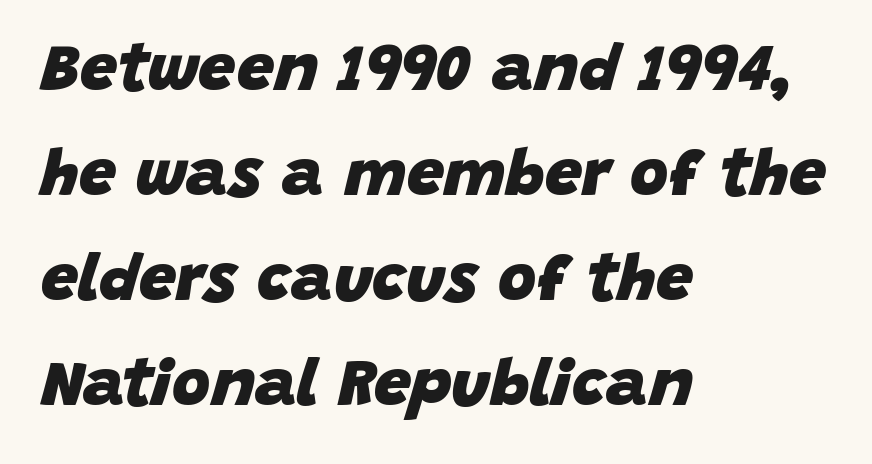
The image shows 66 px heavy type, italic (leaning right); set left-aligned, normal line spacing (1.59x), normal letter spacing, not underlined; low stroke contrast and a large x-height.
